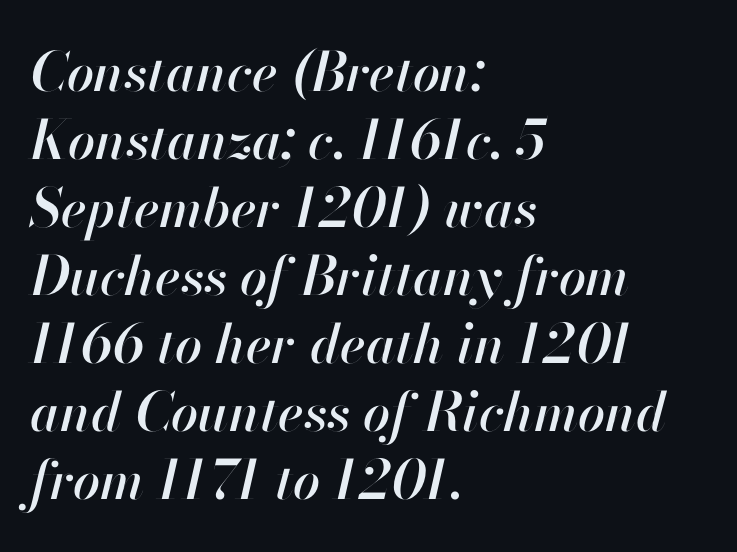
The image shows 54 px text type, italic (leaning right); set left-aligned, normal line spacing (1.26x), normal letter spacing, not underlined; high stroke contrast and a small x-height.
